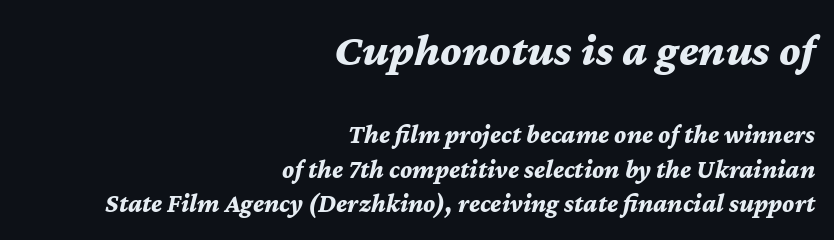
The image shows 46 px bold type, italic (leaning right); set right-aligned, normal line spacing (1.33x), normal letter spacing, not underlined; the first (top) block is 1.77x larger; medium stroke contrast and a medium x-height.
